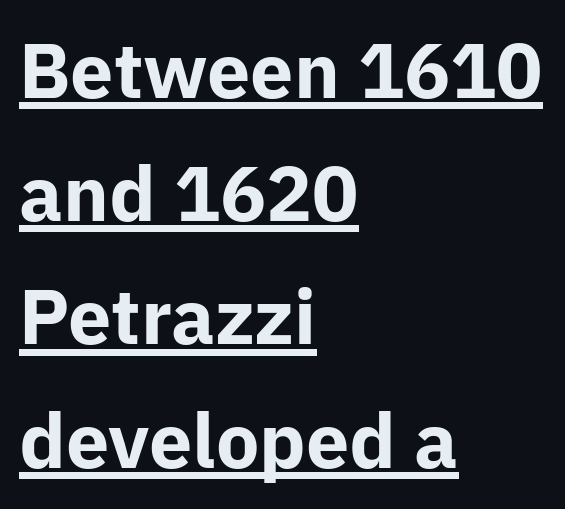
{"serif": "no", "italic": "no", "bold": "yes", "weight": "bold", "width": "normal", "stroke_contrast": "low", "x_height": "medium", "monospaced": "no", "underline": "yes", "align": "left", "line_spacing": "normal", "line_spacing_ratio": 1.6, "letter_spacing": "normal", "letter_spacing_em": 0.0, "glyph_px": 77}
